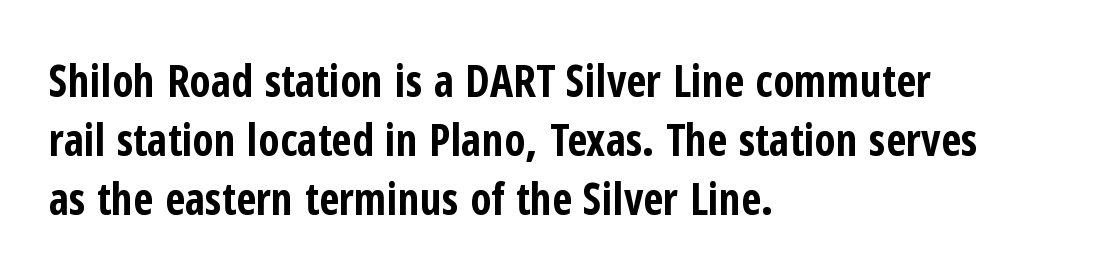
Varying glyph widths throughout — classic text-font behaviour. Tracking value appears to be zero — textbook default spacing. Stroke terminals: plain, sans-serif. Evenly set lines give the paragraph a standard silhouette. A dark, heavy texture on the line: the type is bold.
